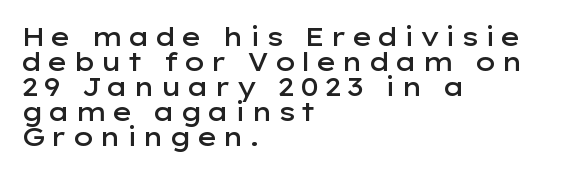
Q: Is the text bold? A: Semi-bold.
Q: Is the text italic (slanted)? A: No, it is upright.
Q: Is the text underlined? A: No.
Q: How is the paragraph aligned? A: Left-aligned.
Q: Is the spacing between lines tight, normal or loose? A: Tight.
